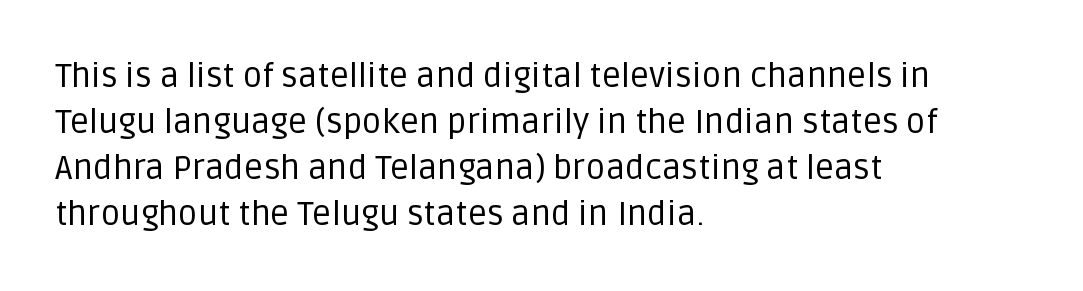
{"serif": "no", "italic": "no", "bold": "no", "weight": "regular", "width": "normal", "stroke_contrast": "low", "x_height": "large", "monospaced": "no", "underline": "no", "align": "left", "line_spacing": "normal", "line_spacing_ratio": 1.35, "letter_spacing": "normal", "letter_spacing_em": 0.0, "glyph_px": 34}
